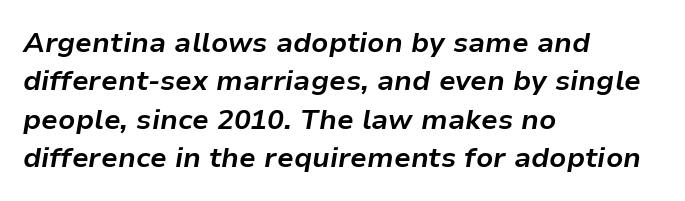
{"italic": "yes", "lean": "right", "slant_degrees": 9, "bold": "yes", "weight": "bold", "width": "normal", "stroke_contrast": "low", "x_height": "medium", "monospaced": "no", "underline": "no", "align": "left", "line_spacing": "normal", "line_spacing_ratio": 1.37, "letter_spacing": "normal", "letter_spacing_em": 0.0, "glyph_px": 28}
